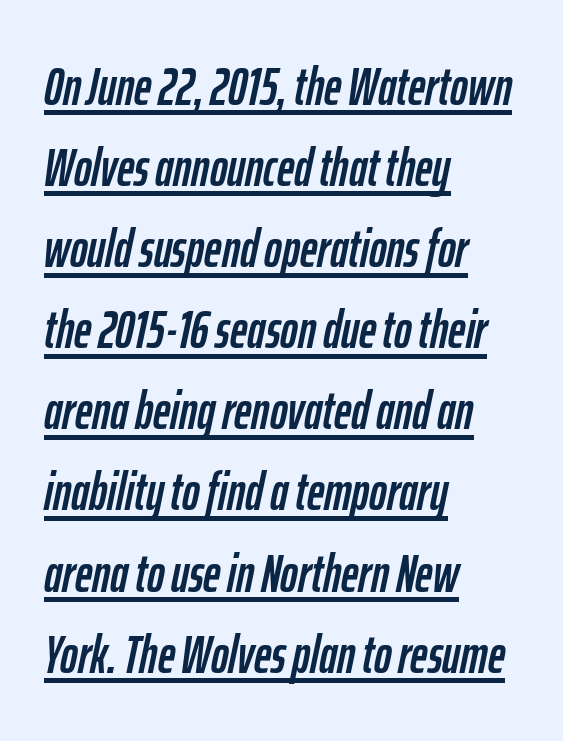
Q: Is the text italic (slanted)? A: Yes, it leans right by about 12 degrees.
Q: Is the text underlined? A: Yes.
Q: How is the paragraph aligned? A: Left-aligned.
Q: Is the spacing between letters normal or unusually wide? A: Normal.
Q: Is the spacing between lines tight, normal or loose? A: Normal.
Q: Width (condensed, normal, or wide)? A: Condensed.
Q: Stroke contrast? A: Low.
Q: x-height? A: Medium.
Q: Monospaced? A: No.
